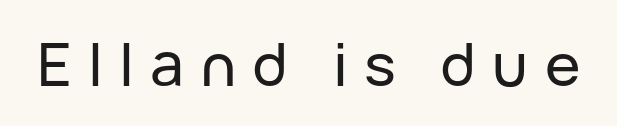
{"serif": "no", "italic": "no", "width": "normal", "stroke_contrast": "low", "x_height": "medium", "monospaced": "no", "underline": "no", "letter_spacing": "wide", "letter_spacing_em": 0.27, "glyph_px": 60}
